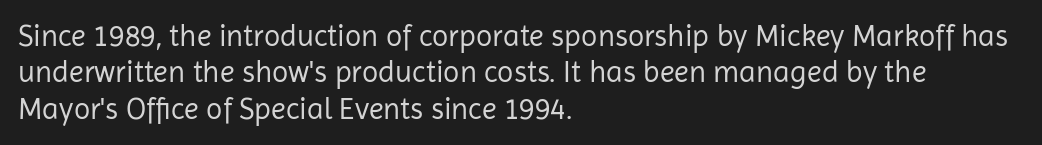
{"serif": "no", "italic": "no", "bold": "no", "weight": "regular", "width": "normal", "stroke_contrast": "low", "x_height": "medium", "monospaced": "no", "underline": "no", "align": "left", "line_spacing_ratio": 1.21, "letter_spacing": "normal", "letter_spacing_em": 0.0, "glyph_px": 30}
